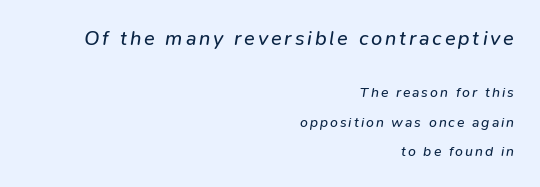
The image shows 20 px text type, italic (leaning right); set right-aligned, loose line spacing (2.11x), not underlined; the first (top) block is 1.43x larger.
